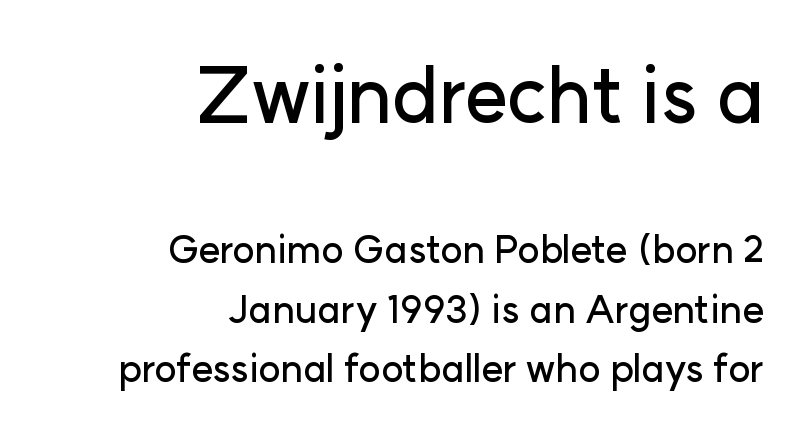
The image shows 76 px sans-serif type, upright; set right-aligned, normal line spacing (1.56x), normal letter spacing, not underlined; the first (top) block is 2.0x larger; low stroke contrast and a medium x-height.
